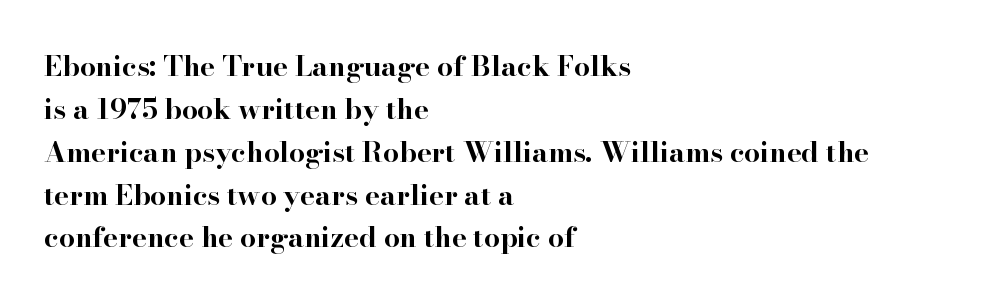
Q: Is the text bold? A: Yes.
Q: Is the text italic (slanted)? A: No, it is upright.
Q: Is the typeface a serif or a sans-serif typeface? A: Serif.
Q: Is the text underlined? A: No.
Q: How is the paragraph aligned? A: Left-aligned.
Q: Is the spacing between letters normal or unusually wide? A: Normal.
Q: Is the spacing between lines tight, normal or loose? A: Normal.
Q: Width (condensed, normal, or wide)? A: Wide.
Q: Stroke contrast? A: High.
Q: x-height? A: Small.
Q: Monospaced? A: No.
